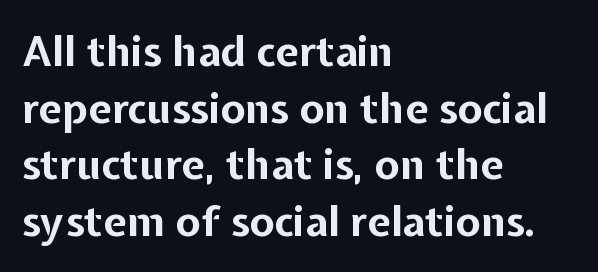
Q: Is the text bold? A: Yes.
Q: Is the text italic (slanted)? A: No, it is upright.
Q: Is the typeface a serif or a sans-serif typeface? A: Sans-serif.
Q: Is the text underlined? A: No.
Q: How is the paragraph aligned? A: Left-aligned.
Q: Is the spacing between letters normal or unusually wide? A: Normal.
Q: Is the spacing between lines tight, normal or loose? A: Normal.
Q: Width (condensed, normal, or wide)? A: Normal.
Q: Stroke contrast? A: Low.
Q: x-height? A: Medium.
Q: Monospaced? A: No.
